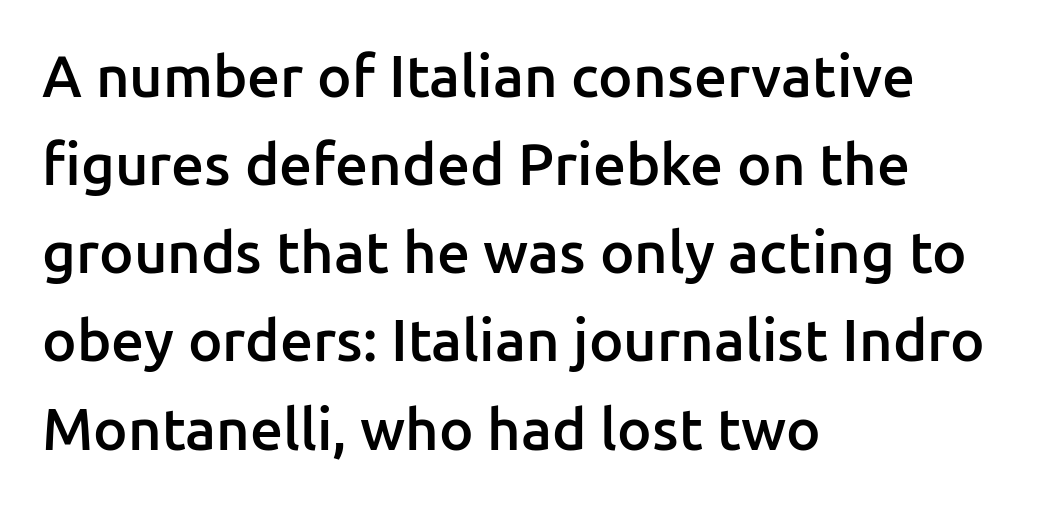
The font's upright variant was chosen for this text. The gap between lines stays unmarked. Looks like regular typesetting: each glyph gets only the width it needs. Is the block centered? No — it sits flush against the left margin. Vertical spacing — default. The letters sit at their default tracking, neither squeezed nor spread.
